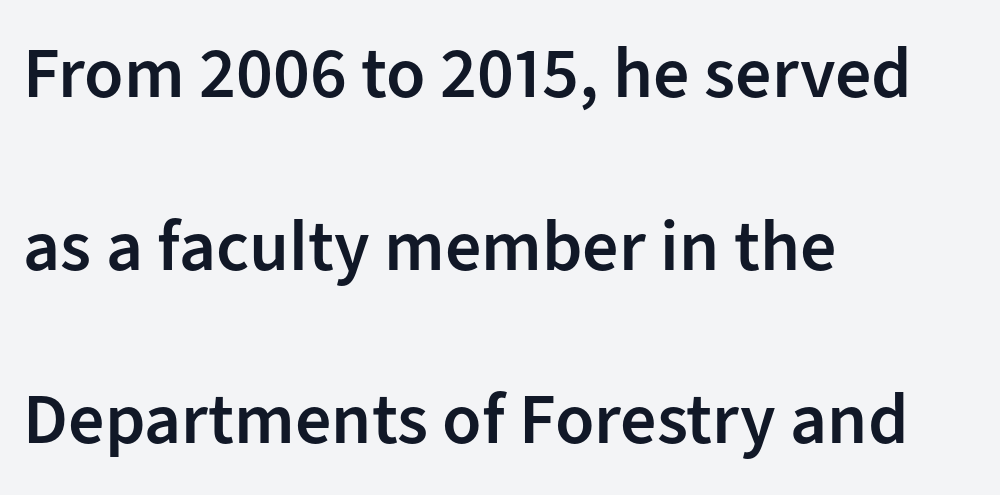
{"serif": "no", "italic": "no", "bold": "semi", "weight": "semibold", "width": "normal", "stroke_contrast": "low", "x_height": "medium", "monospaced": "no", "underline": "no", "align": "left", "line_spacing": "loose", "line_spacing_ratio": 2.4, "letter_spacing": "normal", "letter_spacing_em": 0.0, "glyph_px": 72}
